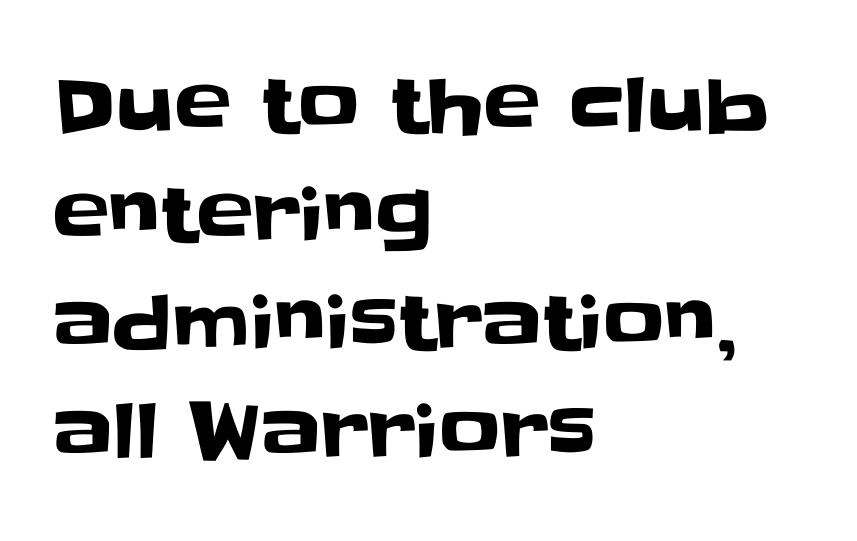
{"serif": "no", "italic": "no", "width": "normal", "stroke_contrast": "low", "x_height": "large", "monospaced": "no", "underline": "no", "align": "left", "line_spacing": "normal", "line_spacing_ratio": 1.43, "letter_spacing": "normal", "letter_spacing_em": 0.0, "glyph_px": 76}
